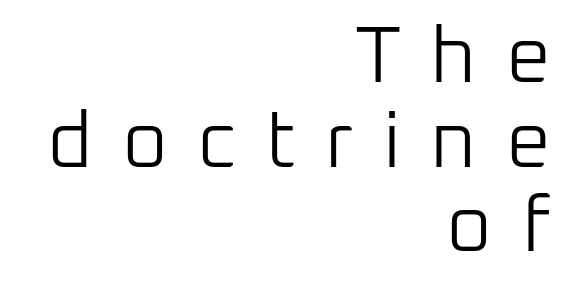
Someone cranked the tracking dial way up on this one. Every row of glyphs terminates at an identical x-position on the right. Baseline-to-baseline distance is barely more than the letter height. The cut favours lightness, reaching ordinary text weight at its darkest. The rendering uses natural spacing where letterforms have individual widths.
